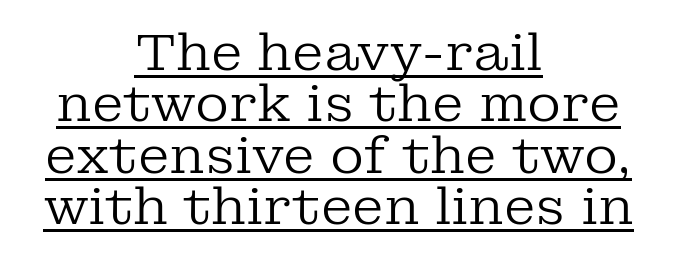
{"serif": "yes", "italic": "no", "bold": "no", "weight": "regular", "width": "normal", "stroke_contrast": "low", "x_height": "medium", "monospaced": "no", "underline": "yes", "align": "center", "line_spacing": "tight", "line_spacing_ratio": 0.99, "letter_spacing": "normal", "letter_spacing_em": 0.0, "glyph_px": 52}
